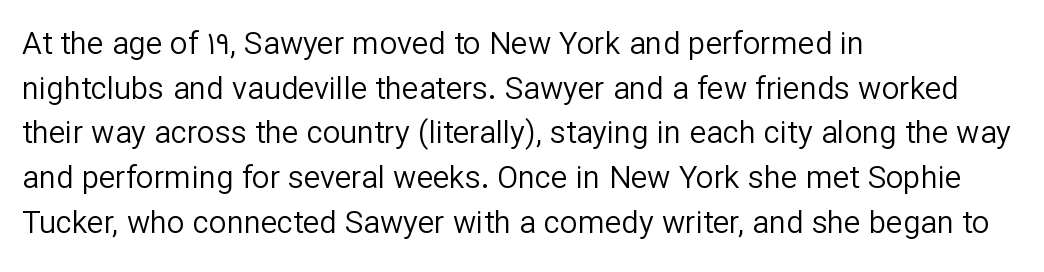
Nobody drew a line under any word here. The face used here is a sans, in the tradition of grotesques and geometrics. Notice how the stems are strictly vertical — no italics here. No extra tracking has been applied to these lines. Whoever set this chose a conventional vertical rhythm.
